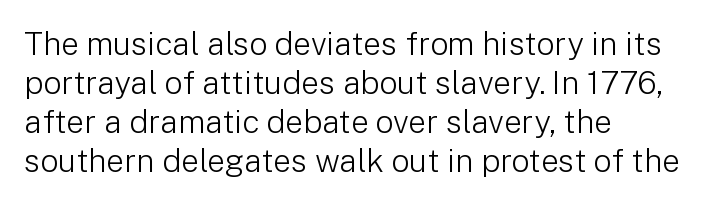
{"serif": "no", "italic": "no", "bold": "no", "weight": "light", "width": "normal", "stroke_contrast": "low", "x_height": "medium", "monospaced": "no", "underline": "no", "align": "left", "line_spacing_ratio": 1.22, "letter_spacing": "normal", "letter_spacing_em": 0.0, "glyph_px": 32}
